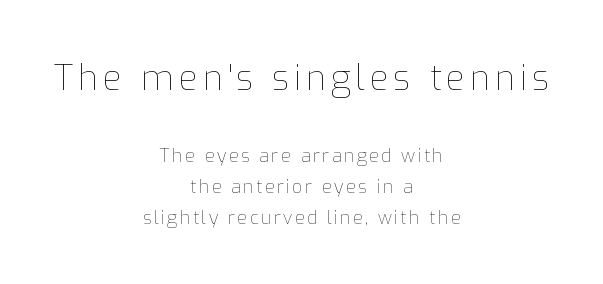
The gap between lines stays unmarked. The passage shown is typed in a proportional face where columns would drift. Posture: upright roman. Reading down the block, each line starts at a different indent, mirrored at its end.
